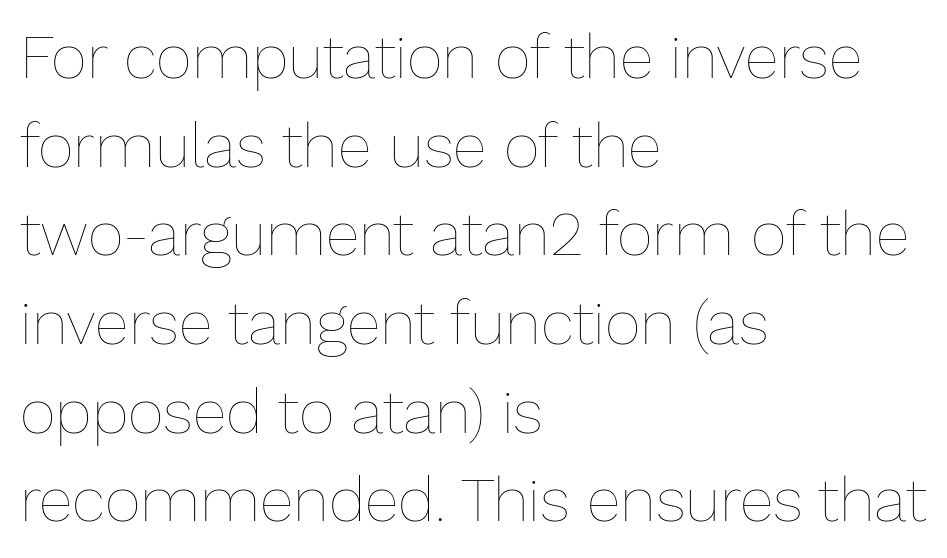
Decoration check: the copy has no underline. Tracking here is standard; glyphs follow each other at the usual distance. The specimen reads as upright at a glance. Interline gaps are of average width in this sample.
